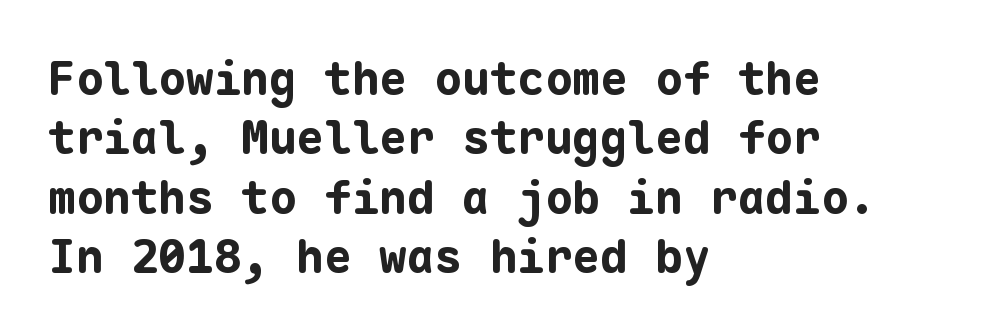
Look at the tracking — it's just the regular setting, nothing added. Evenly set lines give the paragraph a standard silhouette. Serif or sans? Sans — the stroke terminals are bare. You could count columns in this text — the font is strictly monospaced.
